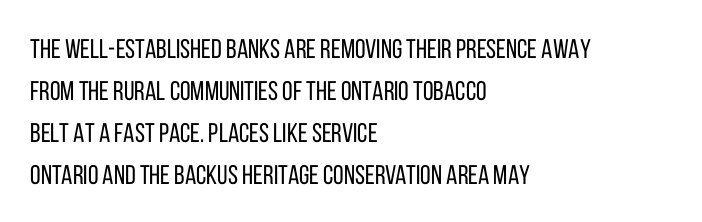
{"italic": "no", "bold": "no", "underline": "no", "align": "left", "line_spacing": "normal", "line_spacing_ratio": 1.56, "letter_spacing": "normal", "letter_spacing_em": 0.0, "glyph_px": 27}
